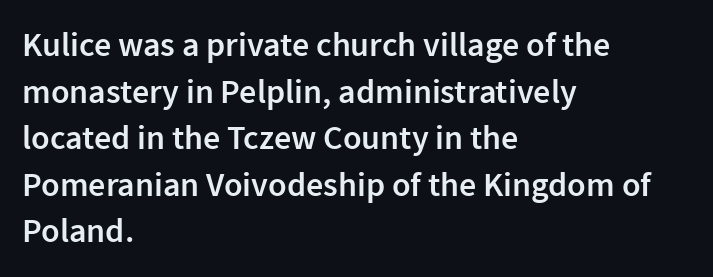
{"serif": "no", "italic": "no", "bold": "semi", "weight": "semibold", "width": "normal", "stroke_contrast": "low", "x_height": "medium", "monospaced": "no", "underline": "no", "align": "left", "line_spacing": "normal", "line_spacing_ratio": 1.37, "letter_spacing": "normal", "letter_spacing_em": 0.0, "glyph_px": 34}
